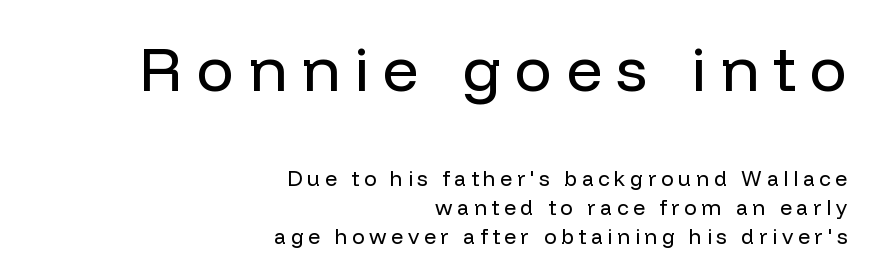
{"serif": "no", "italic": "no", "bold": "no", "weight": "regular", "width": "normal", "stroke_contrast": "low", "x_height": "medium", "monospaced": "no", "underline": "no", "align": "right", "line_spacing": "normal", "line_spacing_ratio": 1.38, "letter_spacing": "wide", "letter_spacing_em": 0.22, "larger_block": "first", "size_ratio": 3.0, "glyph_px": 63}
